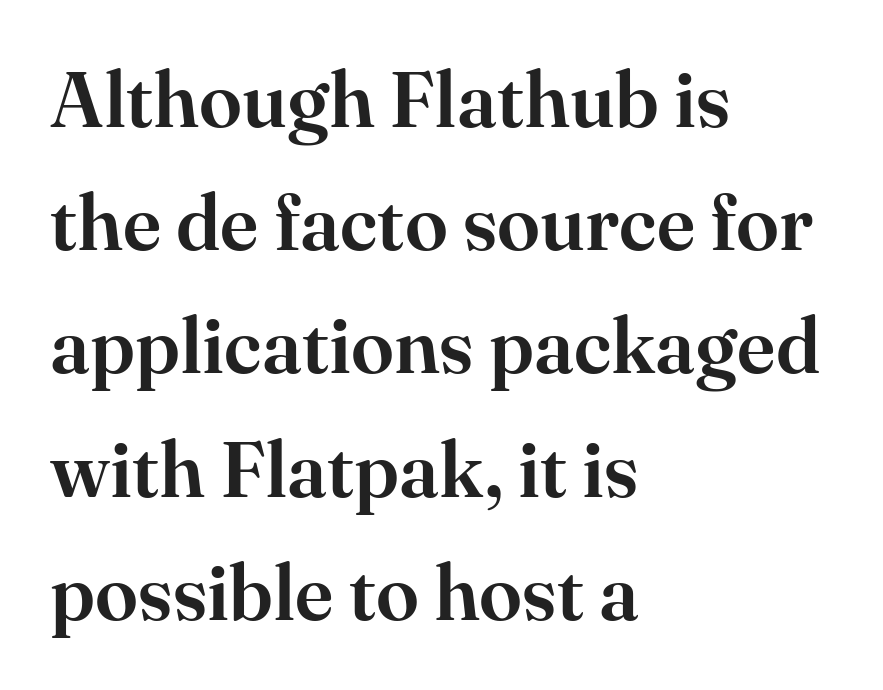
Q: Is the text italic (slanted)? A: No, it is upright.
Q: Is the typeface a serif or a sans-serif typeface? A: Serif.
Q: Is the text underlined? A: No.
Q: How is the paragraph aligned? A: Left-aligned.
Q: Is the spacing between letters normal or unusually wide? A: Normal.
Q: Is the spacing between lines tight, normal or loose? A: Normal.
Q: Width (condensed, normal, or wide)? A: Normal.
Q: Stroke contrast? A: High.
Q: x-height? A: Small.
Q: Monospaced? A: No.
